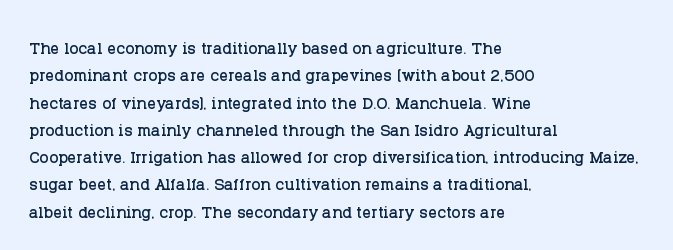
{"italic": "no", "underline": "no", "align": "left", "line_spacing_ratio": 1.24, "letter_spacing": "normal", "letter_spacing_em": 0.0, "glyph_px": 22}
